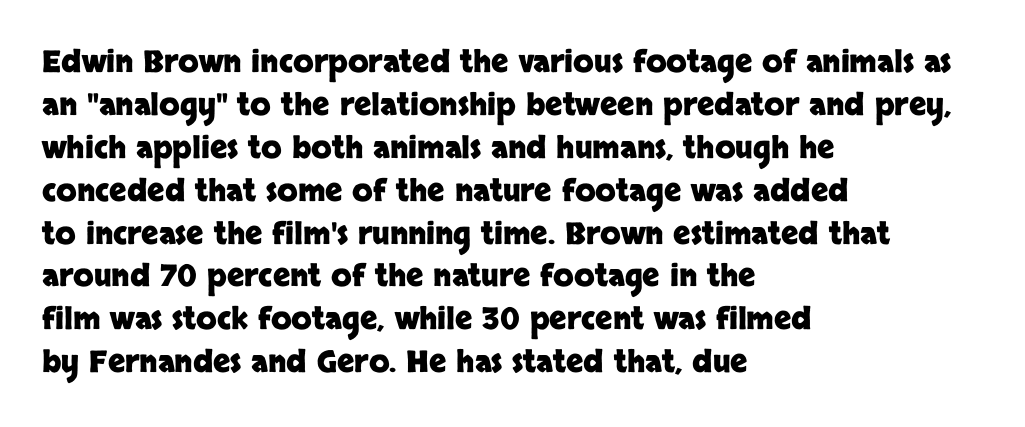
The image shows 30 px heavy sans-serif type, upright; set left-aligned, normal line spacing (1.43x), normal letter spacing, not underlined; low stroke contrast and a large x-height.
